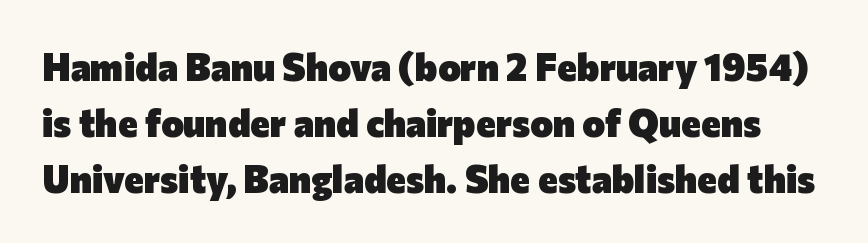
Q: Is the text bold? A: Yes.
Q: Is the text italic (slanted)? A: No, it is upright.
Q: Is the typeface a serif or a sans-serif typeface? A: Sans-serif.
Q: Is the text underlined? A: No.
Q: Is the spacing between letters normal or unusually wide? A: Normal.
Q: Is the spacing between lines tight, normal or loose? A: Normal.
Q: Width (condensed, normal, or wide)? A: Normal.
Q: Stroke contrast? A: Low.
Q: x-height? A: Medium.
Q: Monospaced? A: No.
